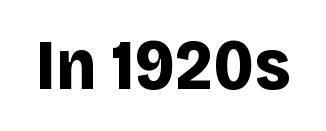
Q: Is the text bold? A: Yes.
Q: Is the text italic (slanted)? A: No, it is upright.
Q: Is the typeface a serif or a sans-serif typeface? A: Sans-serif.
Q: Is the text underlined? A: No.
Q: Is the spacing between letters normal or unusually wide? A: Normal.
Q: Width (condensed, normal, or wide)? A: Normal.
Q: Stroke contrast? A: Low.
Q: x-height? A: Large.
Q: Monospaced? A: No.
